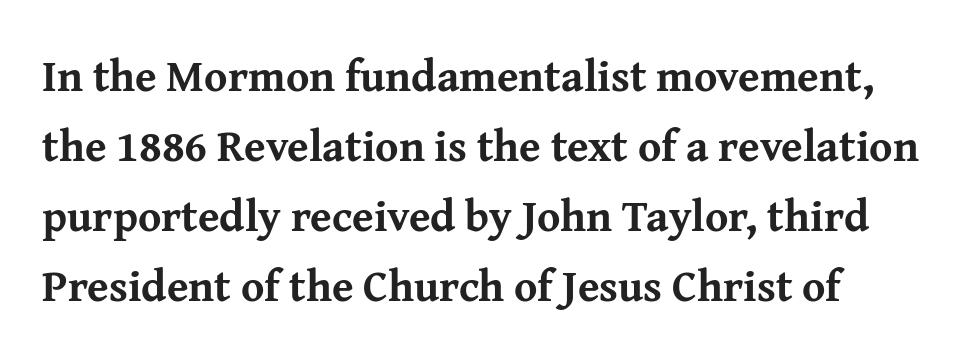
The image shows 44 px bold serif type, upright; set normal line spacing (1.59x), normal letter spacing, not underlined; medium stroke contrast and a medium x-height.
